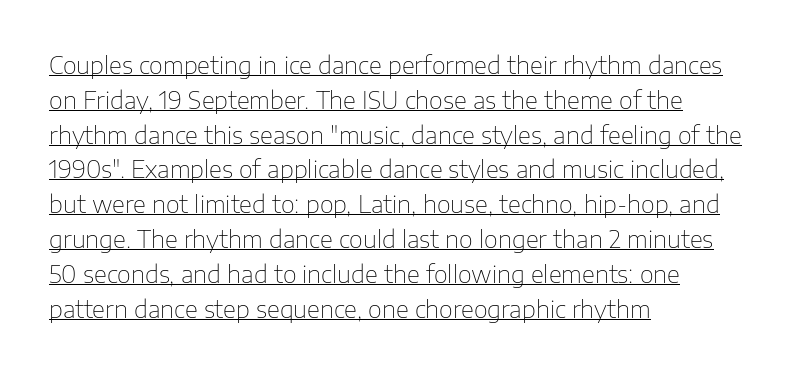
{"italic": "no", "bold": "no", "underline": "yes", "align": "left", "line_spacing": "normal", "line_spacing_ratio": 1.45, "letter_spacing": "normal", "letter_spacing_em": 0.0, "glyph_px": 24}
